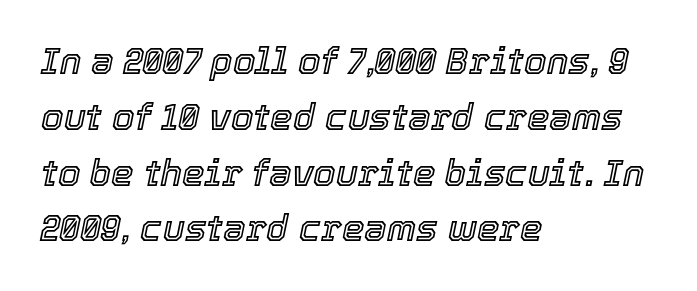
Q: Is the text italic (slanted)? A: Yes, it leans right by about 12 degrees.
Q: Is the text underlined? A: No.
Q: How is the paragraph aligned? A: Left-aligned.
Q: Is the spacing between letters normal or unusually wide? A: Normal.
Q: Is the spacing between lines tight, normal or loose? A: Normal.
Q: Width (condensed, normal, or wide)? A: Normal.
Q: x-height? A: Medium.
Q: Monospaced? A: No.
